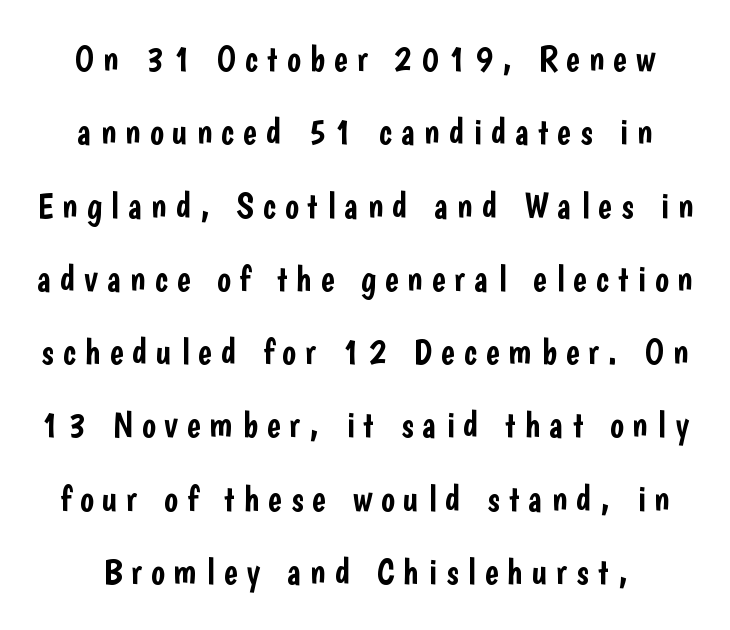
{"serif": "no", "italic": "no", "width": "condensed", "stroke_contrast": "low", "x_height": "medium", "monospaced": "no", "underline": "no", "line_spacing": "loose", "line_spacing_ratio": 1.98, "letter_spacing": "wide", "letter_spacing_em": 0.24, "glyph_px": 37}
